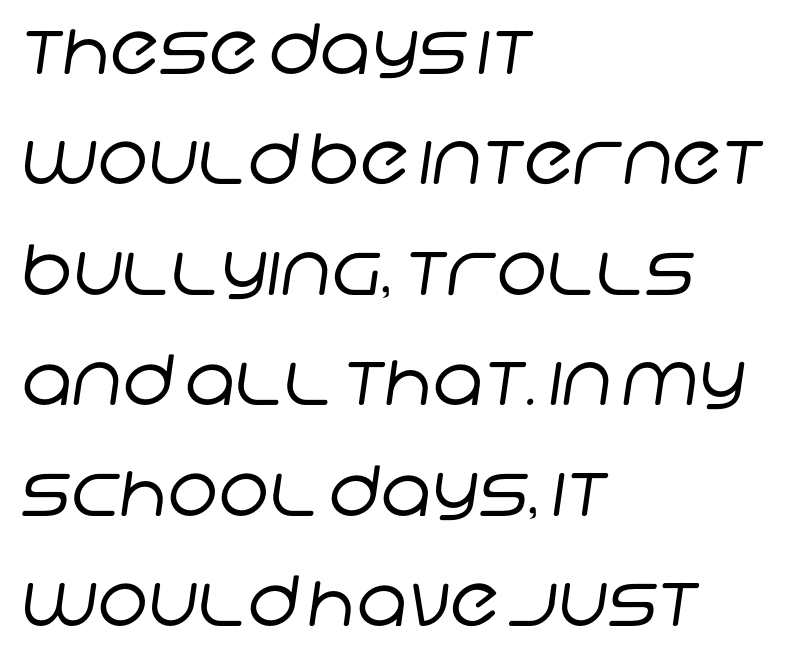
The image shows 69 px regular-weight sans-serif type; set left-aligned, normal line spacing (1.6x), normal letter spacing, not underlined; low stroke contrast and a large x-height.
